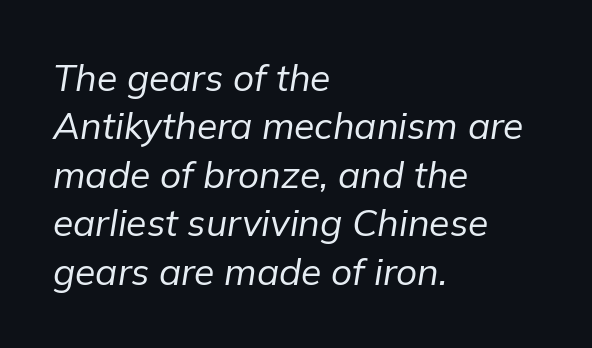
The image shows 37 px regular-weight type, italic (leaning right); set left-aligned, normal line spacing (1.31x), normal letter spacing, not underlined; low stroke contrast and a medium x-height.
